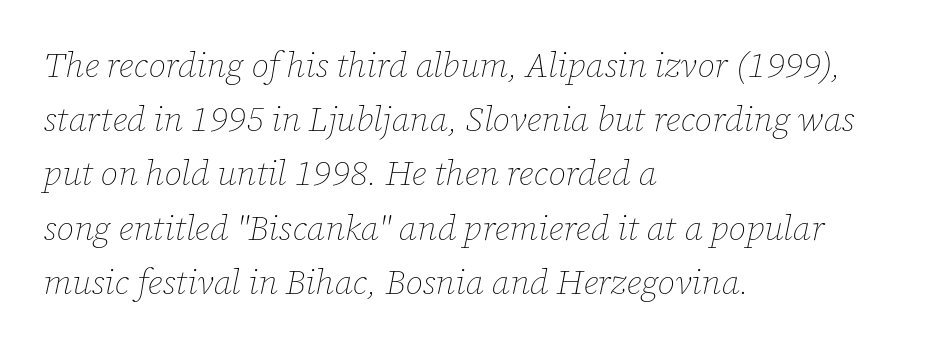
The image shows 35 px thin type, italic (leaning right); set left-aligned, normal line spacing (1.55x), normal letter spacing, not underlined; low stroke contrast and a medium x-height.
